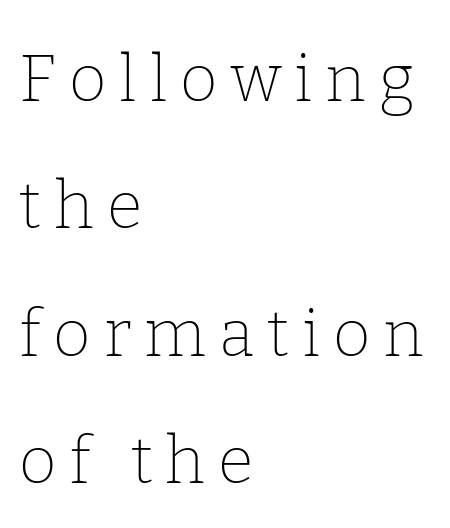
The image shows 65 px thin serif type, upright; set left-aligned, loose line spacing (1.96x), unusually wide letter spacing (+0.2 em), not underlined; low stroke contrast and a medium x-height.
